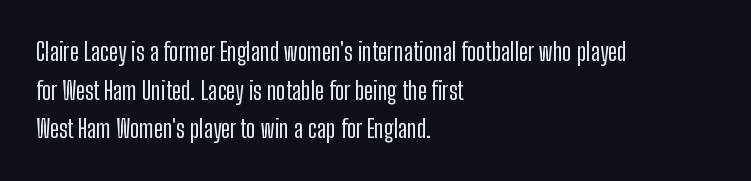
Inter-character spacing is left at the font's built-in metrics. Quick note: underline off. Horizontal alignment here is leftward, the default for most running prose. Posture: vertical. Line spacing here is normal.
